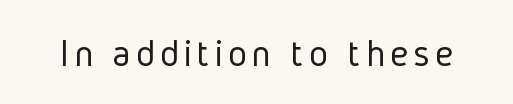
Q: Is the text bold? A: No.
Q: Is the text italic (slanted)? A: No, it is upright.
Q: Is the typeface a serif or a sans-serif typeface? A: Sans-serif.
Q: Is the text underlined? A: No.
Q: Width (condensed, normal, or wide)? A: Condensed.
Q: Stroke contrast? A: Low.
Q: x-height? A: Medium.
Q: Monospaced? A: No.
